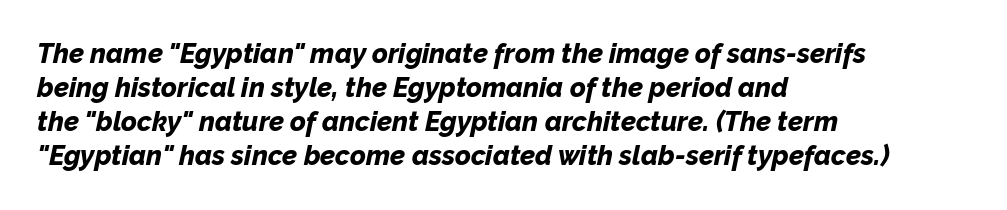
The image shows 27 px bold type, italic (leaning right); set left-aligned, normal line spacing (1.26x), normal letter spacing, not underlined.
